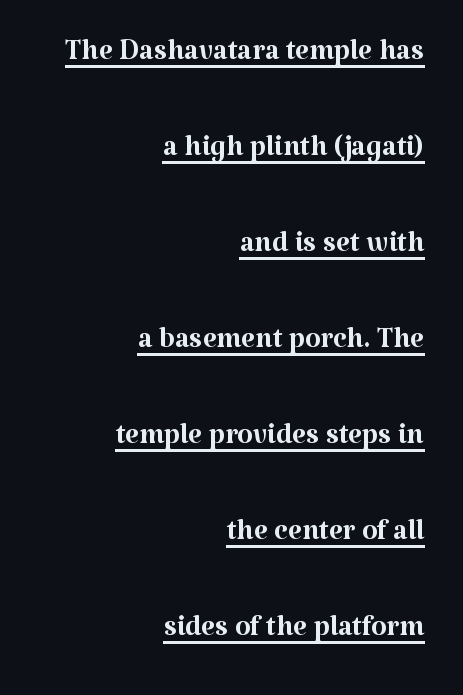
The image shows 40 px regular-weight serif type, upright; set right-aligned, loose line spacing (2.4x), normal letter spacing, underlined; medium stroke contrast and a medium x-height.
